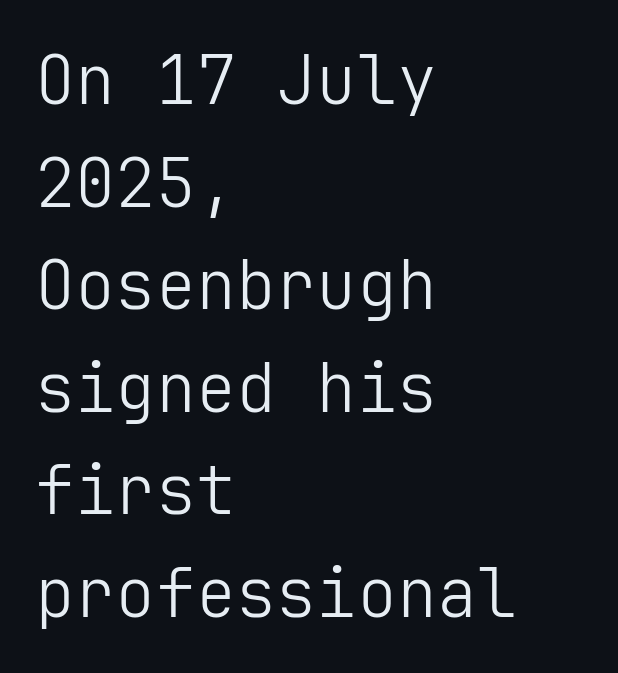
Is the stroke heavy? The answer is a plain regular-or-lighter. The string is rendered with underlining switched off. This sample is left-justified, so line endings fall wherever the words run out. Regular leading. No italicization has been applied; the sample stays upright. These lines keep a tight, regular rhythm from letter to letter.
